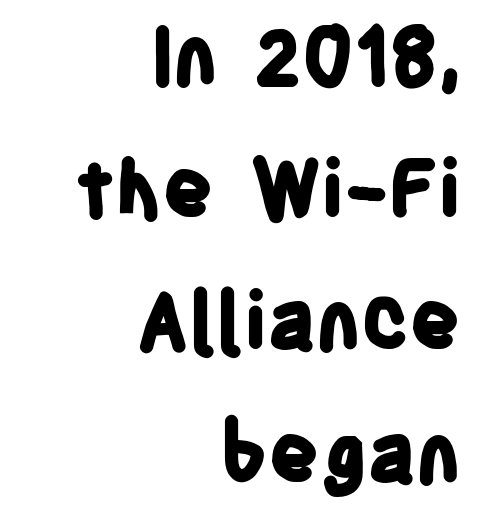
Right-aligned paragraph, ragged on the left. The strokes are fattened all the way to bold. How are the letters spaced? Ordinarily, with no added tracking. Regarding serifs, this sample does without them. Words float on clear page, feet unadorned. Think of a printed novel: that variable character pitch is what you see here.
